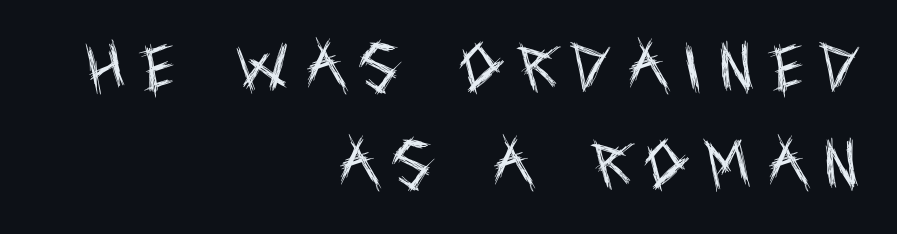
{"serif": "no", "italic": "no", "bold": "no", "weight": "regular", "width": "condensed", "x_height": "large", "monospaced": "no", "underline": "no", "align": "right", "line_spacing_ratio": 1.87, "letter_spacing": "wide", "letter_spacing_em": 0.36, "glyph_px": 52}
